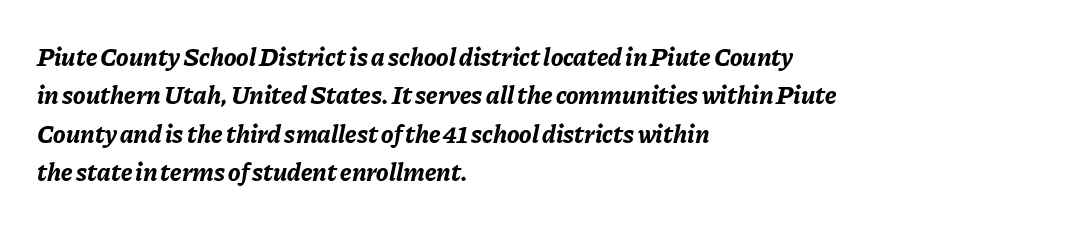
{"italic": "yes", "lean": "right", "slant_degrees": 11, "bold": "yes", "underline": "no", "align": "left", "line_spacing": "normal", "line_spacing_ratio": 1.48, "letter_spacing": "normal", "letter_spacing_em": 0.0, "glyph_px": 26}
